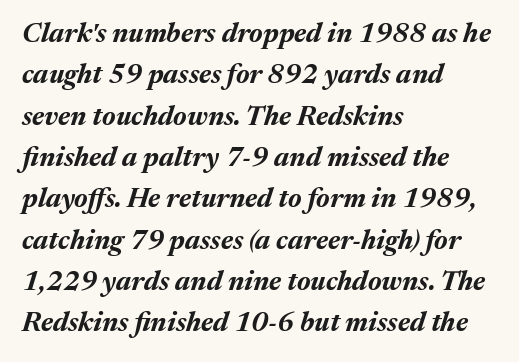
The image shows 27 px bold type, italic (leaning right); set left-aligned, normal line spacing (1.53x), normal letter spacing, not underlined.
